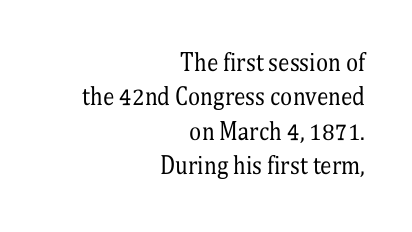
{"italic": "no", "bold": "no", "underline": "no", "align": "right", "line_spacing": "normal", "line_spacing_ratio": 1.5, "letter_spacing": "normal", "letter_spacing_em": 0.0, "glyph_px": 23}
